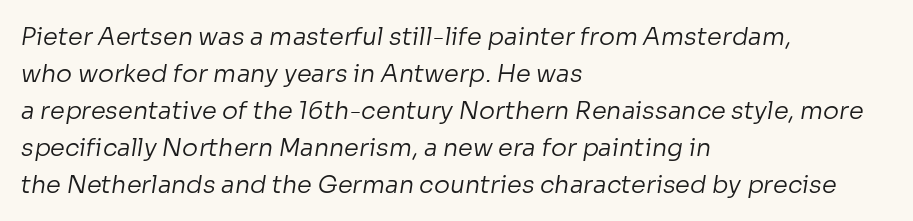
{"bold": "no", "underline": "no", "align": "left", "line_spacing": "normal", "line_spacing_ratio": 1.54, "letter_spacing": "normal", "letter_spacing_em": 0.0, "glyph_px": 24}
